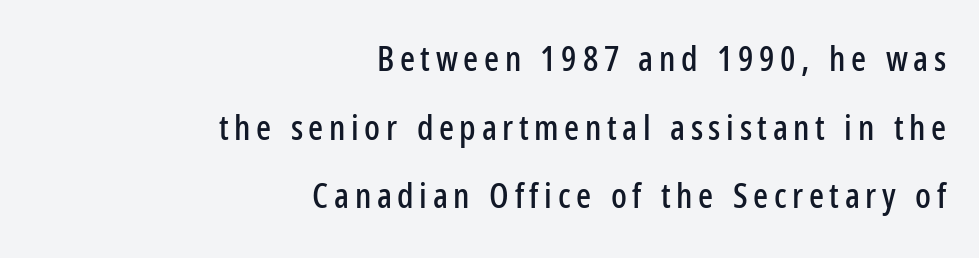
The image shows 35 px condensed sans-serif type, upright; set right-aligned, loose line spacing (1.96x), not underlined; low stroke contrast and a medium x-height.
